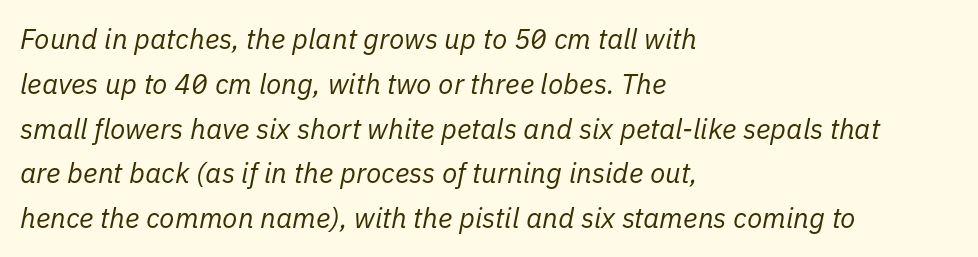
Q: Is the text bold? A: No.
Q: Is the text italic (slanted)? A: Yes, it leans right by about 11 degrees.
Q: Is the text underlined? A: No.
Q: How is the paragraph aligned? A: Left-aligned.
Q: Is the spacing between letters normal or unusually wide? A: Normal.
Q: Is the spacing between lines tight, normal or loose? A: Normal.
Q: Width (condensed, normal, or wide)? A: Normal.
Q: Stroke contrast? A: Low.
Q: x-height? A: Medium.
Q: Monospaced? A: No.
